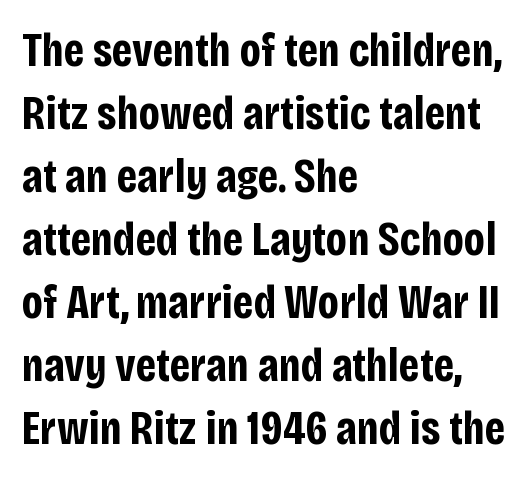
The image shows 47 px bold, condensed sans-serif type, upright; set left-aligned, normal line spacing (1.34x), normal letter spacing, not underlined; low stroke contrast and a large x-height.
